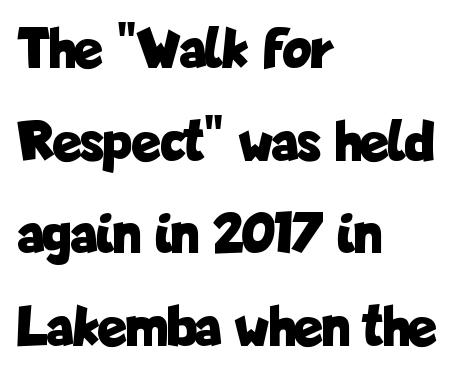
{"serif": "no", "italic": "no", "bold": "yes", "weight": "bold", "width": "condensed", "stroke_contrast": "low", "x_height": "medium", "monospaced": "no", "underline": "no", "align": "left", "line_spacing": "normal", "line_spacing_ratio": 1.57, "letter_spacing": "normal", "letter_spacing_em": 0.0, "glyph_px": 59}
